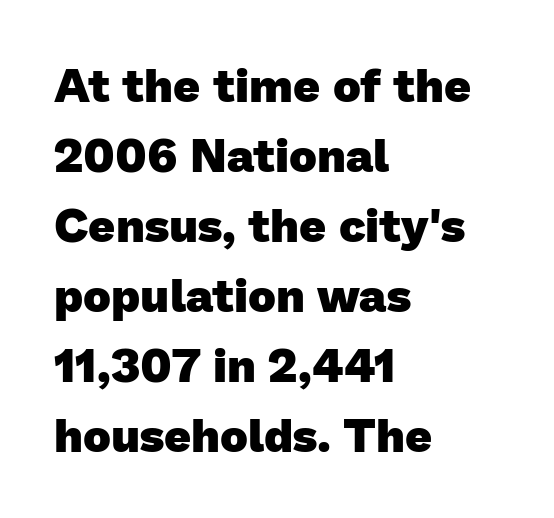
{"serif": "no", "bold": "yes", "weight": "heavy", "width": "normal", "stroke_contrast": "low", "x_height": "medium", "monospaced": "no", "underline": "no", "align": "left", "line_spacing": "normal", "line_spacing_ratio": 1.49, "letter_spacing": "normal", "letter_spacing_em": 0.0, "glyph_px": 47}
